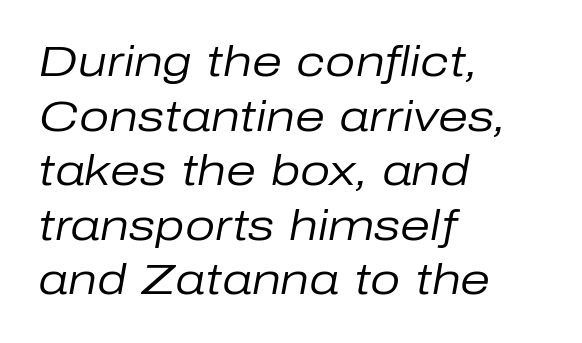
The image shows 43 px regular-weight type, italic (leaning right); set left-aligned, normal line spacing (1.27x), normal letter spacing, not underlined; low stroke contrast and a medium x-height.
